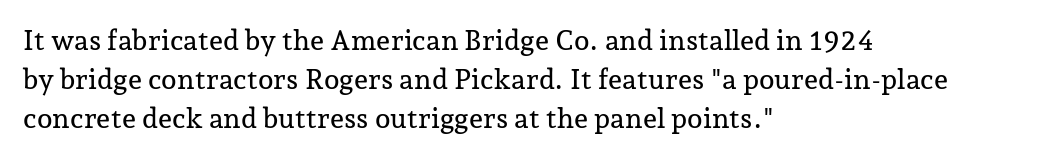
Compared with typical paragraphs, the rows here are spaced about the same. This rendering employs a face with finishing strokes, i.e., a serif. Layout note: lines flush left. Glyph-to-glyph distance matches everyday printed text. Only glyphs here, with clear space below each row. Character widths vary here, with narrow letters taking less room than wide ones.
